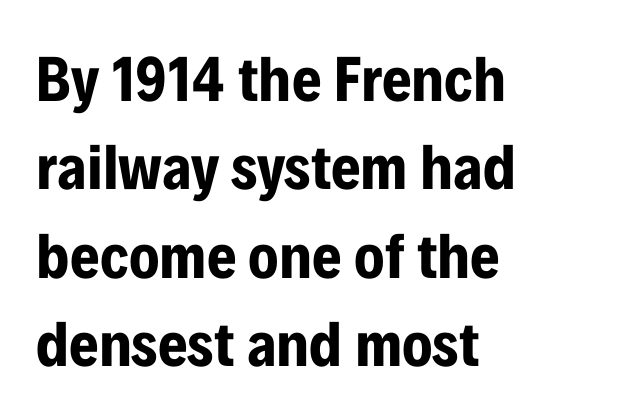
How heavy is the stroke? Heavy — this is a bold. Quick note: not italic, upright. Has an underline been added? It has not. Is this a fixed-width face? No — the glyphs have proportional, varying widths. A typesetter would call this leading conventional body-copy spacing. The letterforms sit shoulder to shoulder at normal distance.
